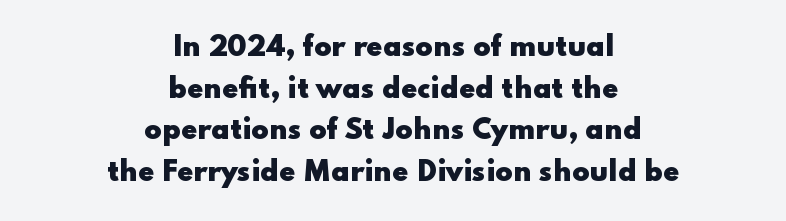
The image shows 26 px bold type, upright; set centered, normal line spacing (1.6x), normal letter spacing, not underlined.
